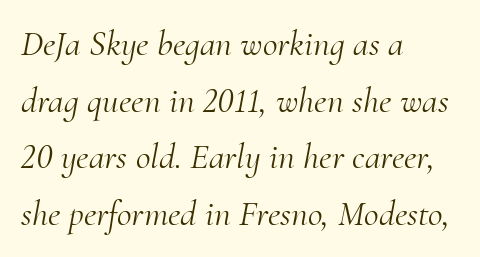
A light-to-regular cut is what we see here. No word sits above an underline. The glyphs in this specimen are seriffed. The lines are quadded left. Italic: yes, the glyphs are oblique. No extra tracking has been applied to these lines.
